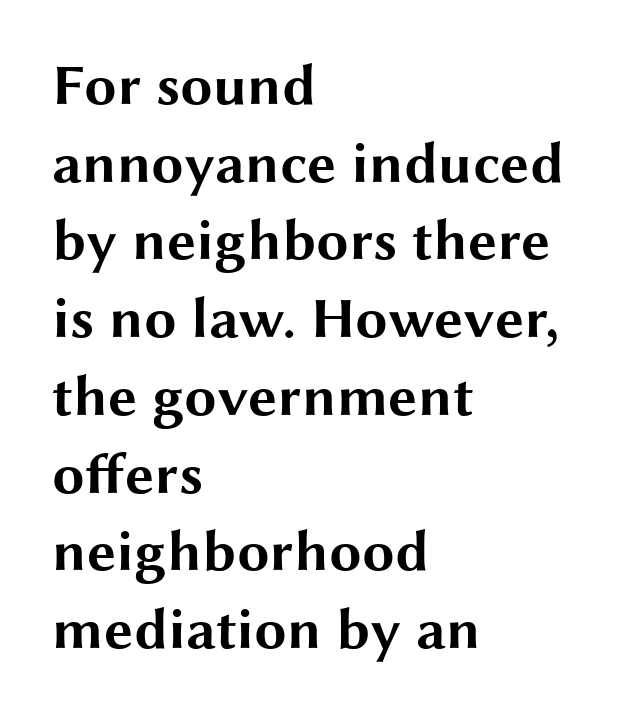
Q: Is the text bold? A: Yes.
Q: Is the text italic (slanted)? A: No, it is upright.
Q: Is the typeface a serif or a sans-serif typeface? A: Sans-serif.
Q: Is the text underlined? A: No.
Q: How is the paragraph aligned? A: Left-aligned.
Q: Is the spacing between letters normal or unusually wide? A: Normal.
Q: Is the spacing between lines tight, normal or loose? A: Normal.
Q: Width (condensed, normal, or wide)? A: Wide.
Q: Stroke contrast? A: Medium.
Q: x-height? A: Medium.
Q: Monospaced? A: No.
